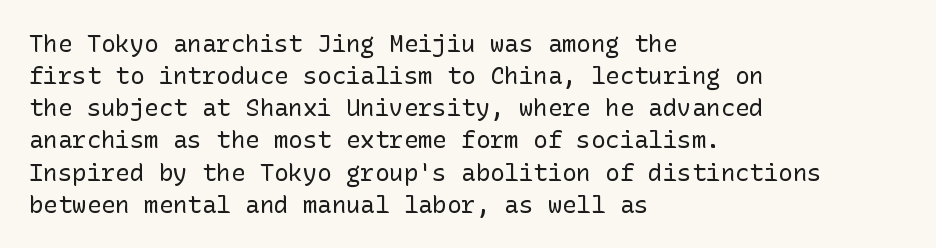
{"italic": "no", "bold": "no", "underline": "no", "align": "left", "line_spacing": "normal", "line_spacing_ratio": 1.34, "letter_spacing": "normal", "letter_spacing_em": 0.0, "glyph_px": 24}
